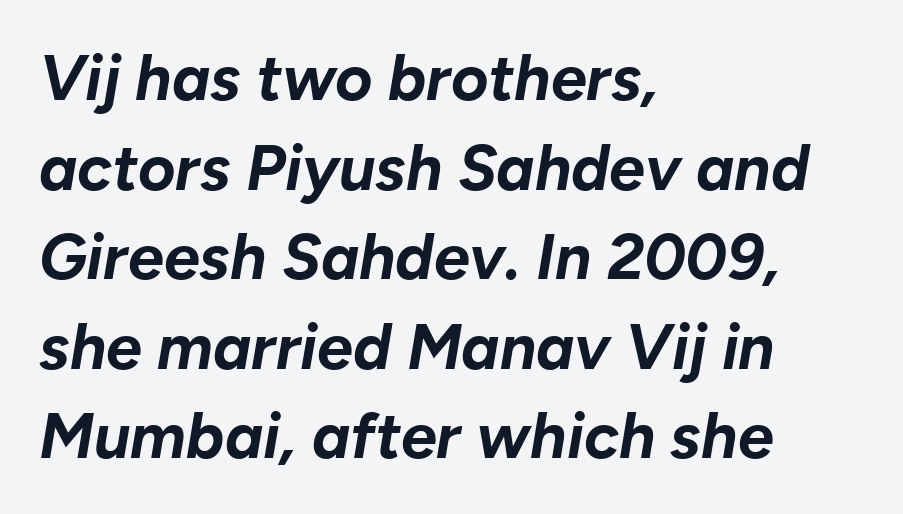
The image shows 64 px bold type, italic (leaning right); set left-aligned, normal line spacing (1.4x), normal letter spacing, not underlined; low stroke contrast and a medium x-height.
